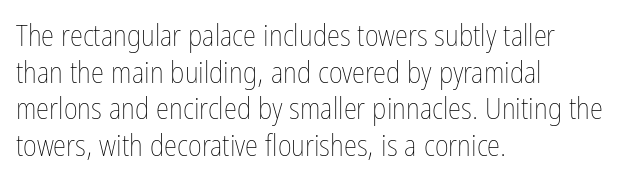
Do the characters align in a grid? No, the font is proportional. The letters look calm and open, with moderate or lighter stems. The lines are quadded left. Rule under the text: the space is simply empty. The axis of the letterforms is exactly vertical.
